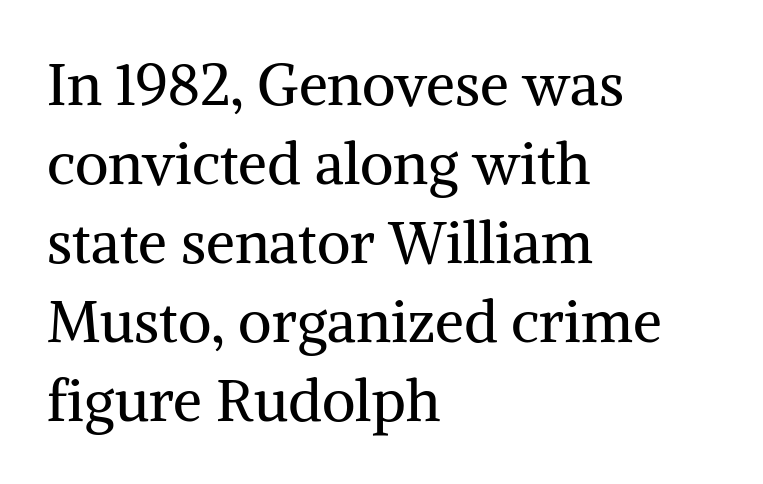
The image shows 58 px regular-weight serif type, upright; set left-aligned, normal line spacing (1.36x), normal letter spacing, not underlined; medium stroke contrast and a medium x-height.
